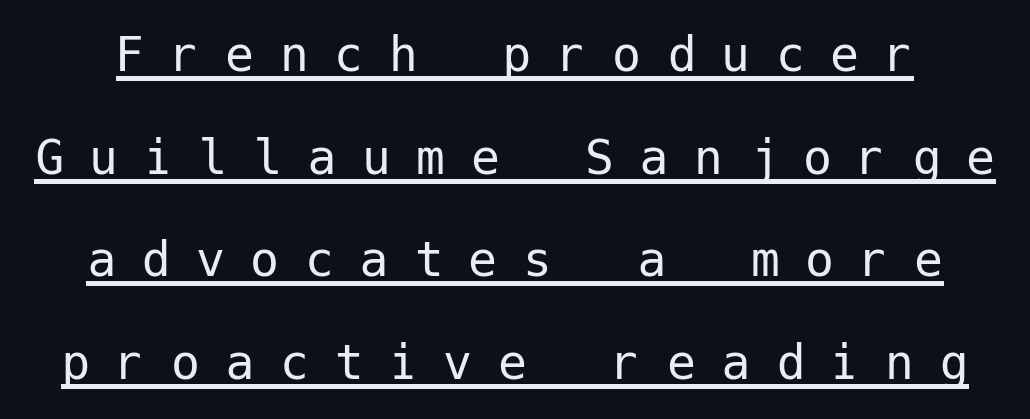
Q: Is the text bold? A: No.
Q: Is the text italic (slanted)? A: No, it is upright.
Q: Is the typeface a serif or a sans-serif typeface? A: Sans-serif.
Q: Is the text underlined? A: Yes.
Q: Is the spacing between letters normal or unusually wide? A: Unusually wide.
Q: Width (condensed, normal, or wide)? A: Normal.
Q: Stroke contrast? A: Low.
Q: x-height? A: Medium.
